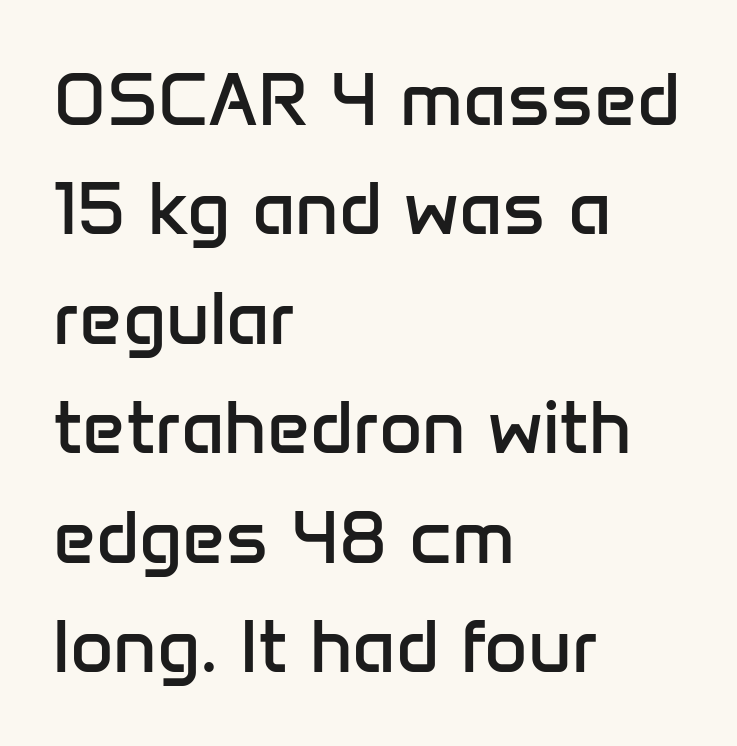
{"serif": "no", "italic": "no", "bold": "no", "weight": "regular", "width": "normal", "stroke_contrast": "low", "x_height": "medium", "monospaced": "no", "underline": "no", "align": "left", "line_spacing": "normal", "line_spacing_ratio": 1.46, "letter_spacing": "normal", "letter_spacing_em": 0.0, "glyph_px": 75}
